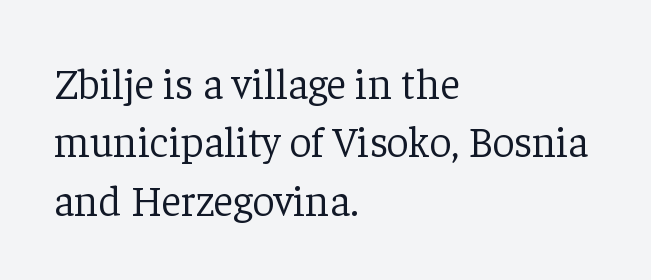
The image shows 43 px light serif type, upright; set left-aligned, normal line spacing (1.36x), normal letter spacing, not underlined; low stroke contrast and a medium x-height.
